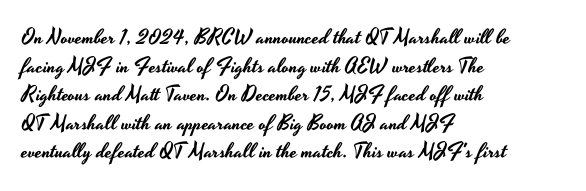
Q: Is the text italic (slanted)? A: Yes.
Q: Is the text underlined? A: No.
Q: How is the paragraph aligned? A: Left-aligned.
Q: Is the spacing between letters normal or unusually wide? A: Normal.
Q: Is the spacing between lines tight, normal or loose? A: Normal.
